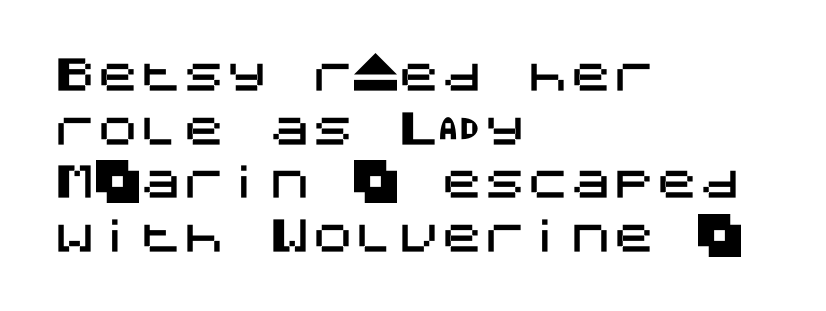
{"serif": "no", "italic": "no", "width": "normal", "stroke_contrast": "medium", "x_height": "large", "underline": "no", "align": "left", "line_spacing": "normal", "line_spacing_ratio": 1.25, "letter_spacing": "normal", "letter_spacing_em": 0.0, "glyph_px": 43}
